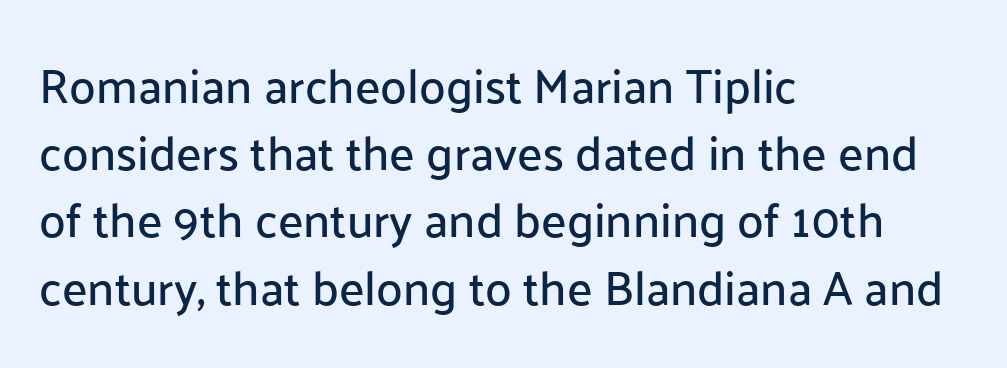
{"serif": "no", "italic": "no", "width": "normal", "stroke_contrast": "low", "x_height": "medium", "monospaced": "no", "underline": "no", "align": "left", "line_spacing": "normal", "line_spacing_ratio": 1.4, "letter_spacing": "normal", "letter_spacing_em": 0.0, "glyph_px": 48}
